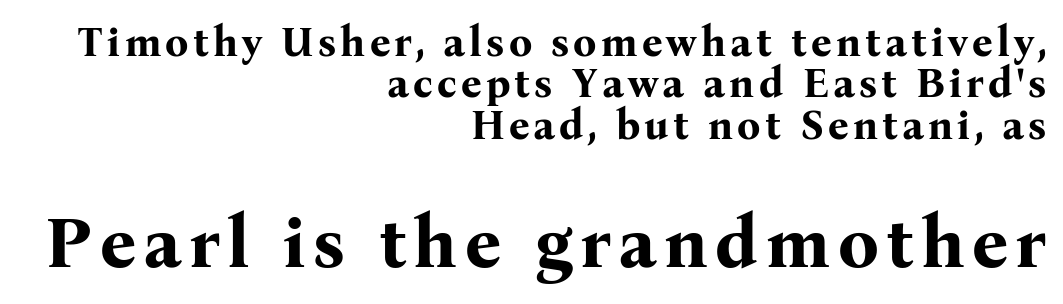
{"serif": "yes", "italic": "no", "bold": "yes", "weight": "bold", "width": "normal", "stroke_contrast": "medium", "x_height": "medium", "monospaced": "no", "underline": "no", "align": "right", "line_spacing": "tight", "line_spacing_ratio": 1.01, "larger_block": "second", "size_ratio": 1.76, "glyph_px": 72}
